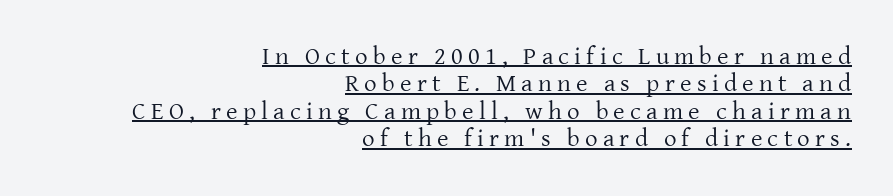
Q: Is the text bold? A: No.
Q: Is the text italic (slanted)? A: No, it is upright.
Q: Is the text underlined? A: Yes.
Q: How is the paragraph aligned? A: Right-aligned.
Q: Is the spacing between letters normal or unusually wide? A: Unusually wide.
Q: Is the spacing between lines tight, normal or loose? A: Tight.
